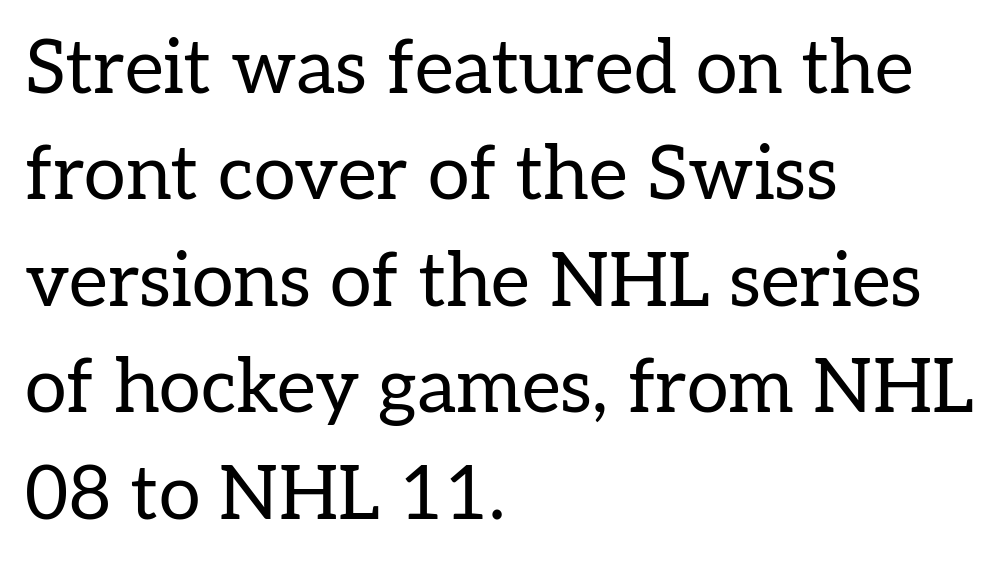
Q: Is the text bold? A: No.
Q: Is the text italic (slanted)? A: No, it is upright.
Q: Is the typeface a serif or a sans-serif typeface? A: Serif.
Q: Is the text underlined? A: No.
Q: How is the paragraph aligned? A: Left-aligned.
Q: Is the spacing between letters normal or unusually wide? A: Normal.
Q: Is the spacing between lines tight, normal or loose? A: Normal.
Q: Width (condensed, normal, or wide)? A: Normal.
Q: Stroke contrast? A: Low.
Q: x-height? A: Medium.
Q: Monospaced? A: No.
